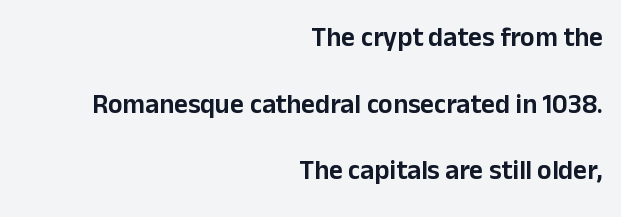
{"italic": "no", "underline": "no", "align": "right", "line_spacing": "loose", "line_spacing_ratio": 2.47, "letter_spacing": "normal", "letter_spacing_em": 0.0, "glyph_px": 27}
